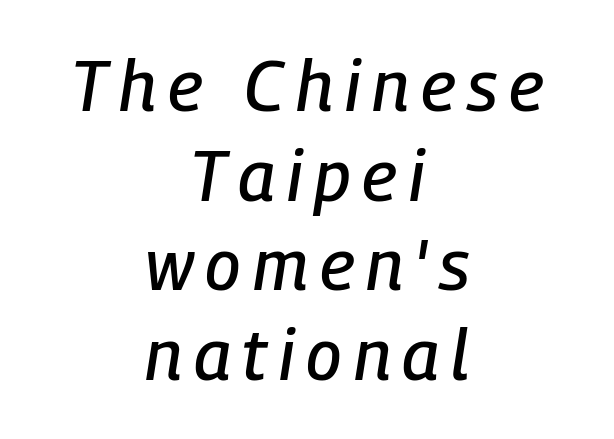
Q: Is the text italic (slanted)? A: Yes, it leans right by about 9 degrees.
Q: Is the text underlined? A: No.
Q: How is the paragraph aligned? A: Centered.
Q: Is the spacing between lines tight, normal or loose? A: Normal.
Q: Width (condensed, normal, or wide)? A: Condensed.
Q: Stroke contrast? A: Low.
Q: x-height? A: Medium.
Q: Monospaced? A: No.
